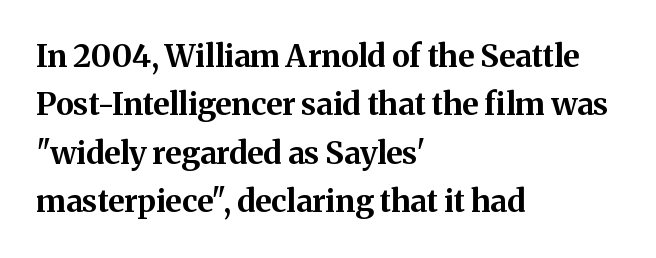
The strip under each line holds only bare page. This is heavy type, rendered in bold. Each line starts at the same left margin while the right side varies. A typesetter would label this face a serif. Characters remain perfectly vertical along every line. This sample has the flowing, uneven cadence of proportional lettering.
